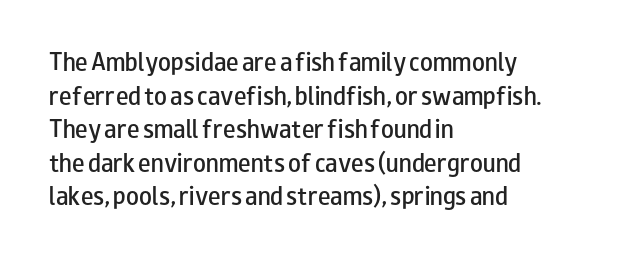
Q: Is the text bold? A: Semi-bold.
Q: Is the text italic (slanted)? A: No, it is upright.
Q: Is the text underlined? A: No.
Q: How is the paragraph aligned? A: Left-aligned.
Q: Is the spacing between letters normal or unusually wide? A: Normal.
Q: Is the spacing between lines tight, normal or loose? A: Normal.
